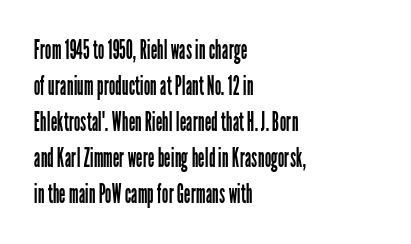
{"italic": "no", "bold": "no", "underline": "no", "align": "left", "line_spacing": "normal", "line_spacing_ratio": 1.38, "letter_spacing": "normal", "letter_spacing_em": 0.0, "glyph_px": 26}
